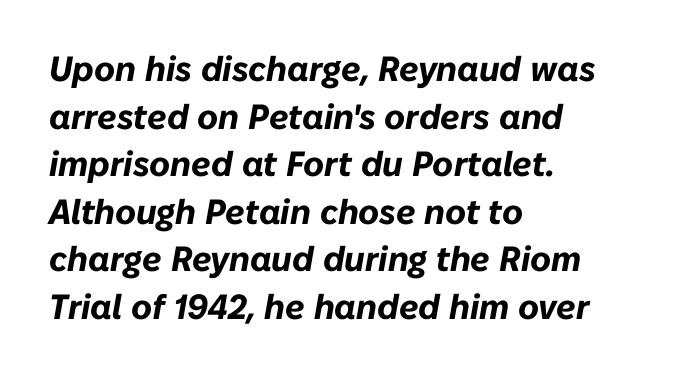
{"italic": "yes", "lean": "right", "slant_degrees": 10, "bold": "yes", "weight": "bold", "width": "normal", "stroke_contrast": "low", "x_height": "medium", "monospaced": "no", "underline": "no", "align": "left", "line_spacing": "normal", "line_spacing_ratio": 1.36, "letter_spacing": "normal", "letter_spacing_em": 0.0, "glyph_px": 35}
